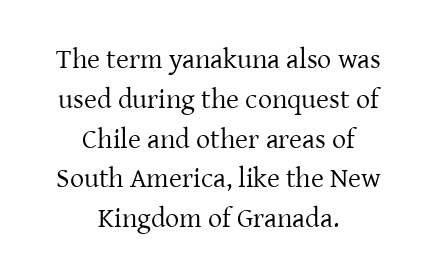
Is there any slant? The stems are plumb. Is there much room between lines? A standard amount, neither cramped nor airy. You could not count columns in this text — the font is proportionally spaced. The passage shown has conventional tracking throughout. Typeset on center — no edge is straight. A quiet, ordinary-to-light weight characterises the typeface.
